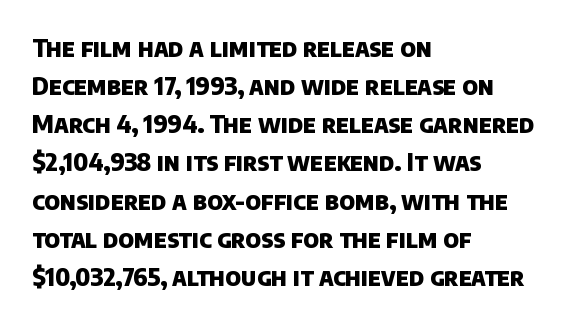
The image shows 24 px bold type; set left-aligned, normal line spacing (1.59x), normal letter spacing, not underlined.
